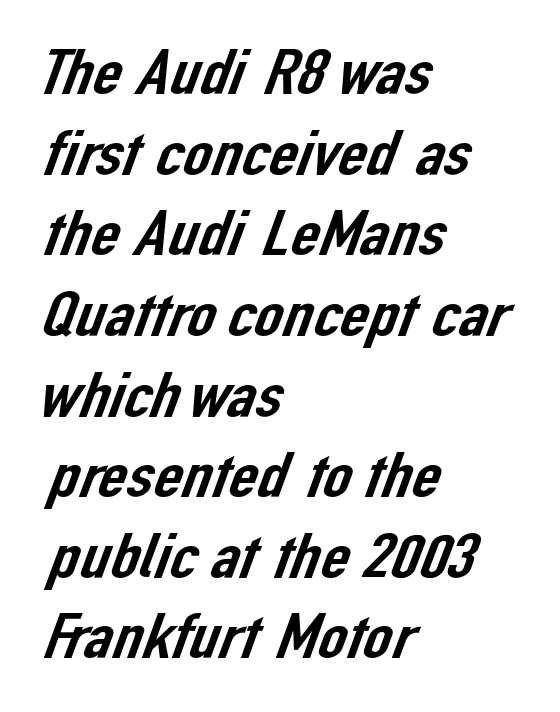
{"serif": "no", "width": "normal", "stroke_contrast": "low", "x_height": "medium", "monospaced": "no", "underline": "no", "align": "left", "line_spacing": "normal", "line_spacing_ratio": 1.26, "letter_spacing": "normal", "letter_spacing_em": 0.0, "glyph_px": 64}
